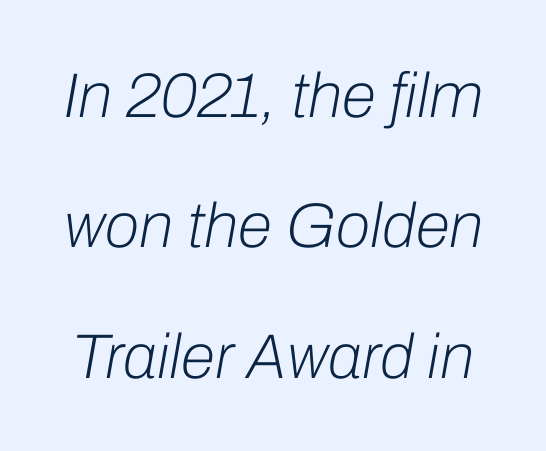
The image shows 63 px light type, italic (leaning right); set loose line spacing (2.07x), normal letter spacing, not underlined; low stroke contrast and a medium x-height.
